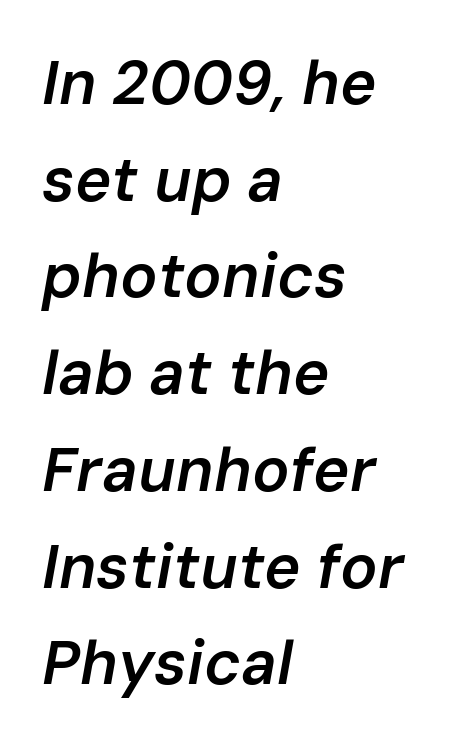
{"italic": "yes", "lean": "right", "slant_degrees": 10, "bold": "semi", "weight": "semibold", "width": "normal", "stroke_contrast": "low", "x_height": "medium", "monospaced": "no", "underline": "no", "align": "left", "line_spacing": "normal", "line_spacing_ratio": 1.56, "letter_spacing": "normal", "letter_spacing_em": 0.0, "glyph_px": 62}
